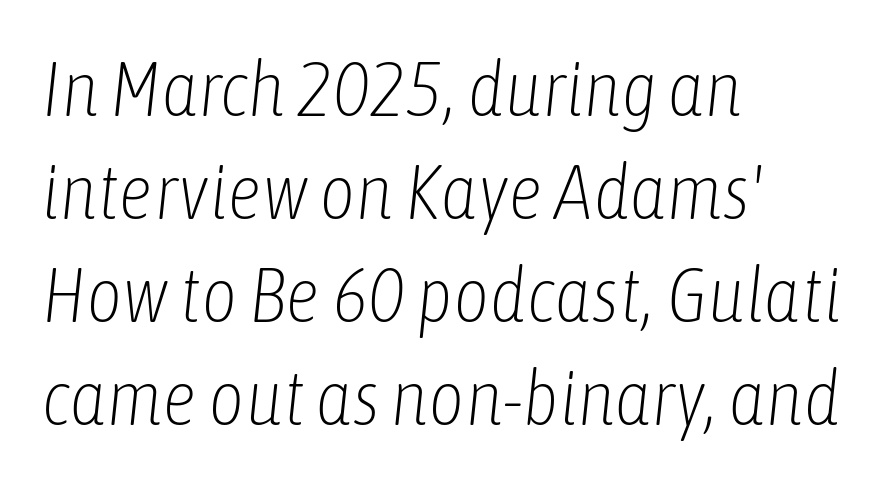
Q: Is the text bold? A: No.
Q: Is the text italic (slanted)? A: Yes, it leans right by about 6 degrees.
Q: Is the text underlined? A: No.
Q: How is the paragraph aligned? A: Left-aligned.
Q: Is the spacing between letters normal or unusually wide? A: Normal.
Q: Is the spacing between lines tight, normal or loose? A: Normal.
Q: Width (condensed, normal, or wide)? A: Condensed.
Q: Stroke contrast? A: Low.
Q: x-height? A: Medium.
Q: Monospaced? A: No.
